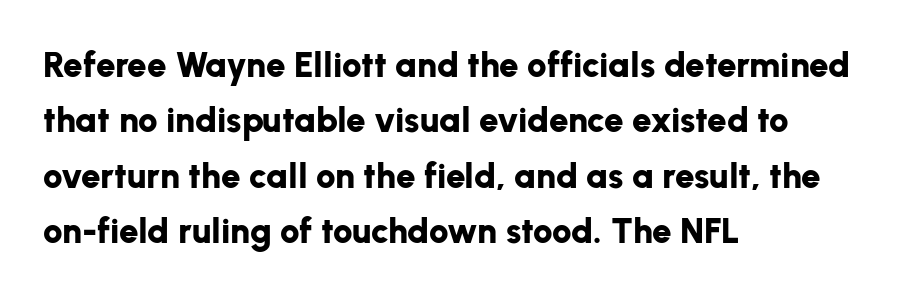
{"serif": "no", "italic": "no", "bold": "yes", "weight": "bold", "width": "normal", "stroke_contrast": "low", "x_height": "medium", "monospaced": "no", "underline": "no", "align": "left", "line_spacing": "normal", "line_spacing_ratio": 1.58, "letter_spacing": "normal", "letter_spacing_em": 0.0, "glyph_px": 35}
